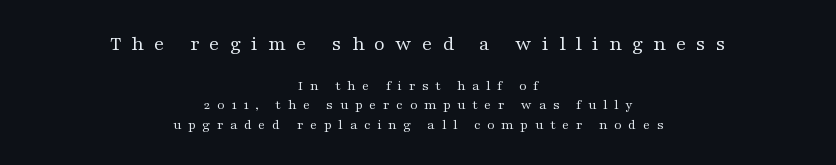
The image shows 21 px text type, upright; set centered, normal line spacing (1.39x), unusually wide letter spacing (+0.48 em), not underlined; the first (top) block is 1.5x larger.
